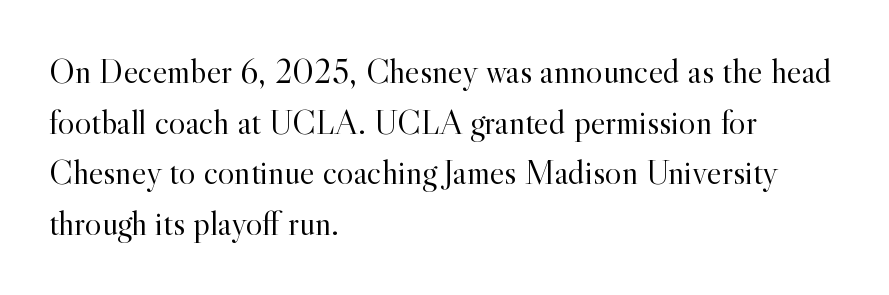
The image shows 35 px light serif type, upright; set left-aligned, normal line spacing (1.45x), normal letter spacing, not underlined; a small x-height.
